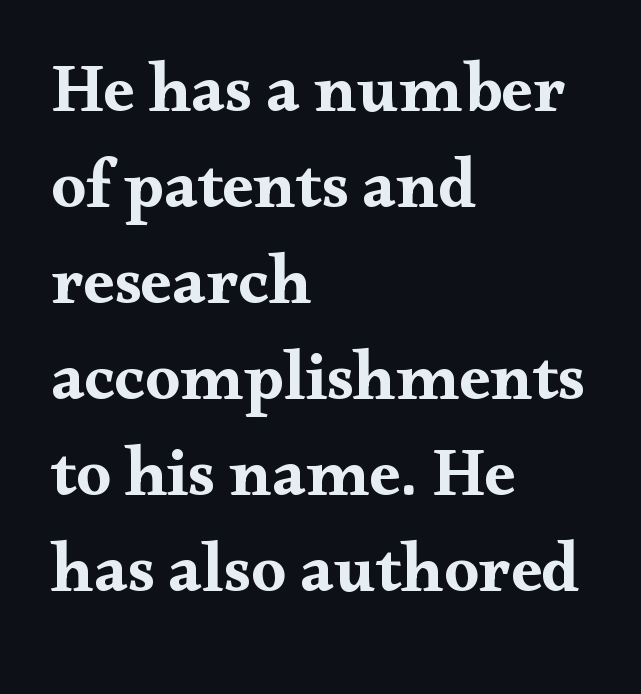
The image shows 69 px bold, wide serif type, upright; set left-aligned, normal line spacing (1.39x), normal letter spacing, not underlined; medium stroke contrast and a small x-height.
